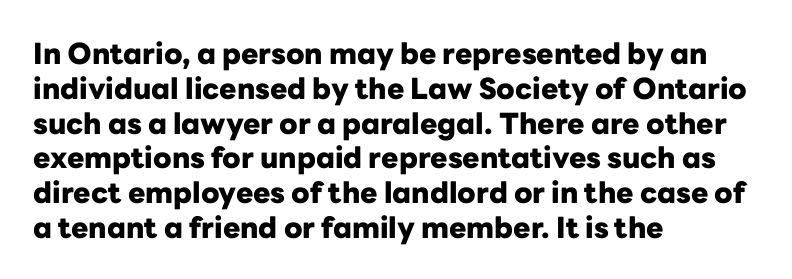
A clean baseline with only descenders dipping below it. Letter spacing: default. Is this a sans? Yes — the strokes have no serifs. Typesetter's note: full bold, strokes at maximum text heaviness. The lettering holds an erect, upright posture throughout. Looks like regular typesetting: each glyph gets only the width it needs.
